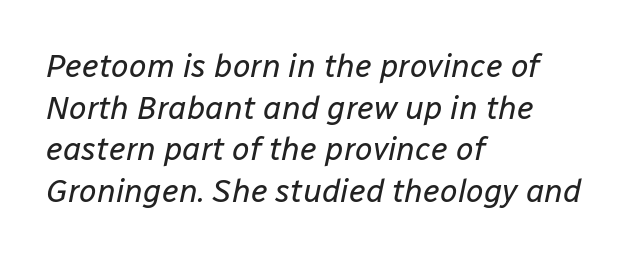
{"italic": "yes", "lean": "right", "slant_degrees": 12, "bold": "no", "weight": "regular", "width": "normal", "stroke_contrast": "low", "x_height": "medium", "monospaced": "no", "underline": "no", "align": "left", "line_spacing": "normal", "line_spacing_ratio": 1.3, "letter_spacing": "normal", "letter_spacing_em": 0.0, "glyph_px": 32}
